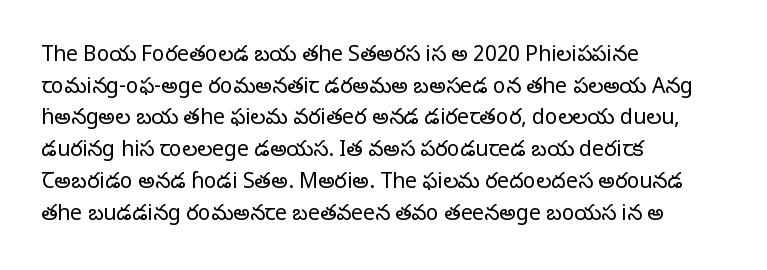
{"italic": "no", "bold": "no", "underline": "no", "align": "left", "line_spacing": "normal", "line_spacing_ratio": 1.51, "letter_spacing": "normal", "letter_spacing_em": 0.0, "glyph_px": 21}
